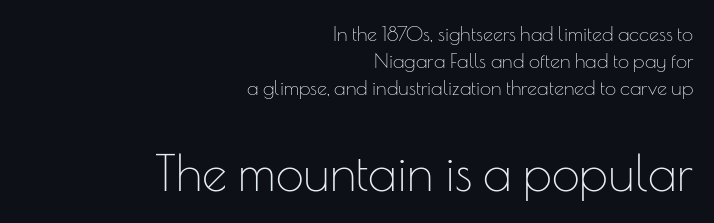
Q: Is the text bold? A: No.
Q: Is the text italic (slanted)? A: No, it is upright.
Q: Is the typeface a serif or a sans-serif typeface? A: Sans-serif.
Q: Is the text underlined? A: No.
Q: How is the paragraph aligned? A: Right-aligned.
Q: Is the spacing between letters normal or unusually wide? A: Normal.
Q: Is the spacing between lines tight, normal or loose? A: Normal.
Q: Which block of text is set in a larger size, the first (top) or the second (bottom)? A: The second (bottom) one.
Q: Width (condensed, normal, or wide)? A: Normal.
Q: Stroke contrast? A: Low.
Q: x-height? A: Small.
Q: Monospaced? A: No.
